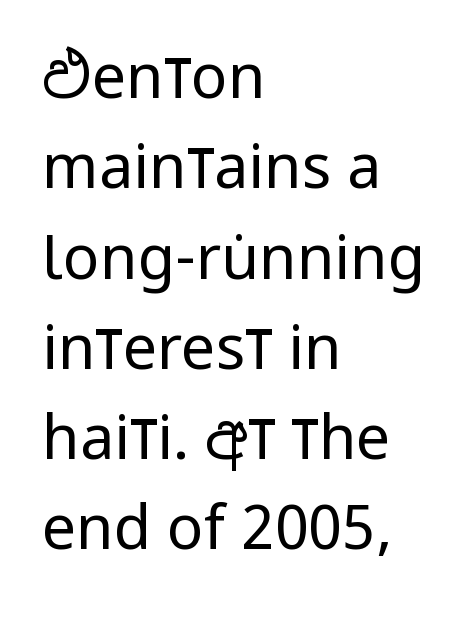
Q: Is the text bold? A: No.
Q: Is the text italic (slanted)? A: No, it is upright.
Q: Is the typeface a serif or a sans-serif typeface? A: Sans-serif.
Q: Is the text underlined? A: No.
Q: How is the paragraph aligned? A: Left-aligned.
Q: Is the spacing between letters normal or unusually wide? A: Normal.
Q: Is the spacing between lines tight, normal or loose? A: Normal.
Q: Width (condensed, normal, or wide)? A: Condensed.
Q: Stroke contrast? A: Low.
Q: x-height? A: Large.
Q: Monospaced? A: No.
